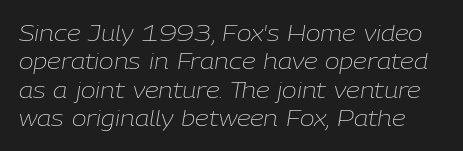
{"italic": "yes", "lean": "right", "slant_degrees": 9, "bold": "no", "underline": "no", "line_spacing": "normal", "line_spacing_ratio": 1.29, "letter_spacing": "normal", "letter_spacing_em": 0.0, "glyph_px": 22}
